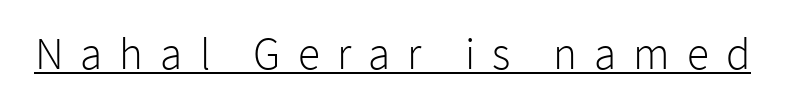
{"serif": "no", "italic": "no", "bold": "no", "weight": "light", "width": "normal", "x_height": "medium", "monospaced": "no", "underline": "yes", "letter_spacing": "wide", "letter_spacing_em": 0.38, "glyph_px": 45}
